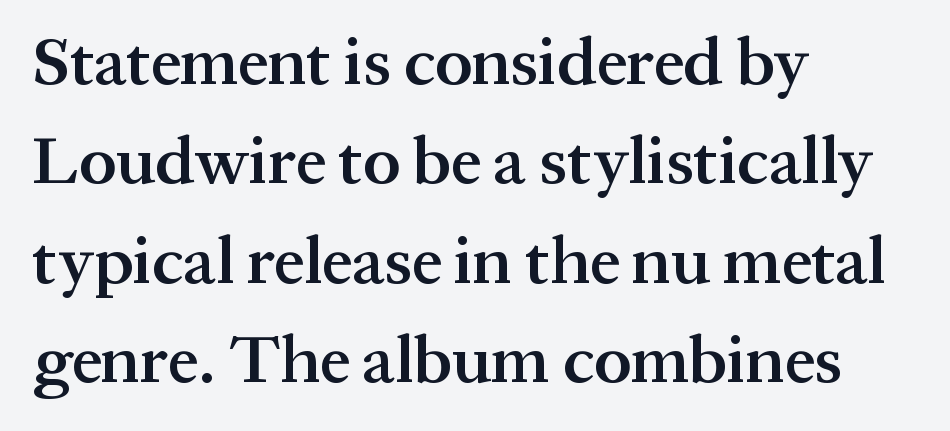
The image shows 68 px semibold serif type, upright; set left-aligned, normal line spacing (1.46x), normal letter spacing, not underlined; medium stroke contrast and a medium x-height.
